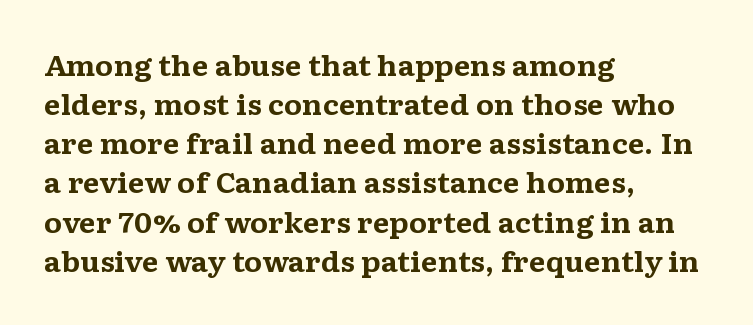
The image shows 27 px bold type, upright; set left-aligned, normal line spacing (1.45x), normal letter spacing, not underlined.
